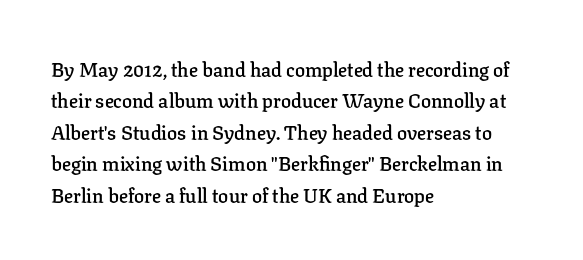
The characters look somewhat weighty, a semibold short of true bold. The passage shown is not underscored anywhere. Tall strokes in this sample are plumb rather than angled. Observe the ordinary spacing: letters are neighbours, not strangers.
